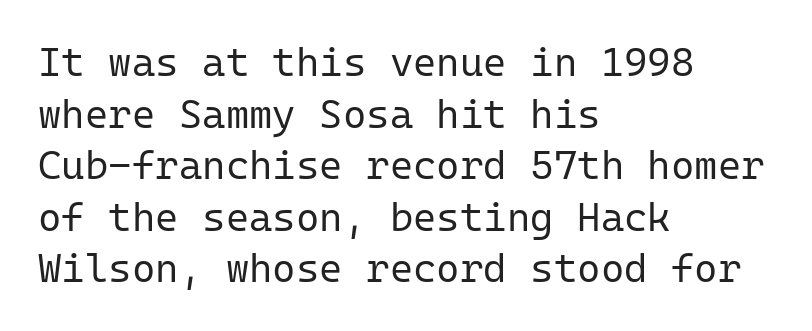
Q: Is the text bold? A: No.
Q: Is the text italic (slanted)? A: No, it is upright.
Q: Is the typeface a serif or a sans-serif typeface? A: Sans-serif.
Q: Is the text underlined? A: No.
Q: How is the paragraph aligned? A: Left-aligned.
Q: Is the spacing between letters normal or unusually wide? A: Normal.
Q: Is the spacing between lines tight, normal or loose? A: Normal.
Q: Width (condensed, normal, or wide)? A: Normal.
Q: Stroke contrast? A: Low.
Q: x-height? A: Medium.
Q: Monospaced? A: Yes.
